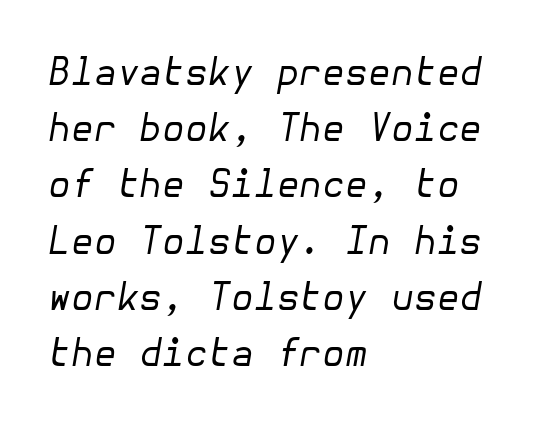
The image shows 37 px regular-weight type, italic (leaning right); set left-aligned, normal line spacing (1.52x), normal letter spacing, not underlined; low stroke contrast and a medium x-height.
